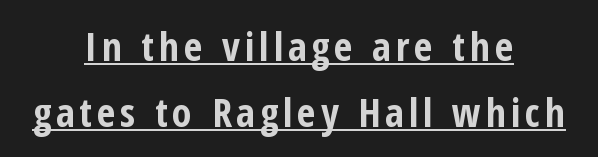
The image shows 40 px bold, condensed sans-serif type, upright; set centered, normal line spacing (1.64x), underlined; low stroke contrast and a medium x-height.
